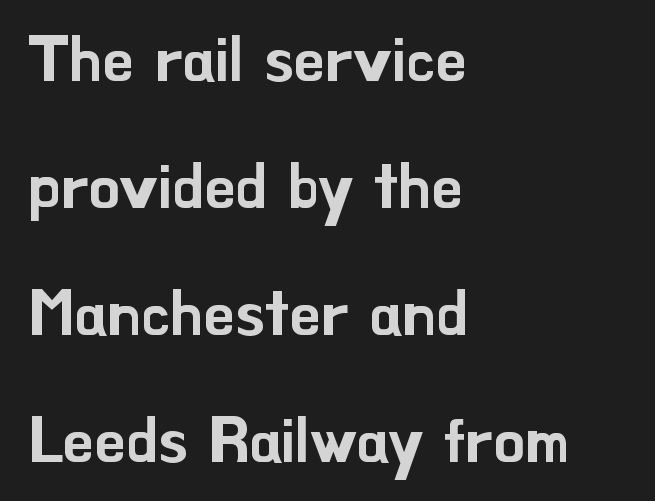
{"serif": "no", "italic": "no", "width": "normal", "stroke_contrast": "low", "x_height": "small", "monospaced": "no", "underline": "no", "align": "left", "line_spacing": "loose", "line_spacing_ratio": 2.05, "letter_spacing": "normal", "letter_spacing_em": 0.0, "glyph_px": 62}
